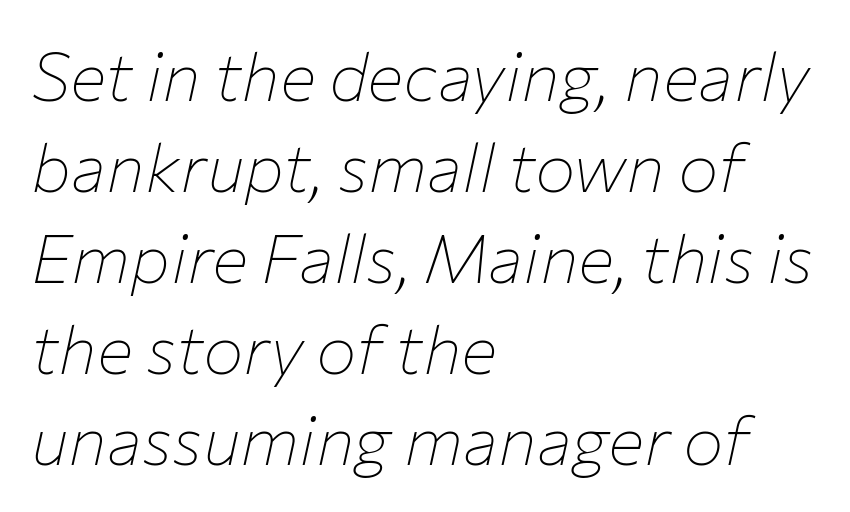
A typesetter would call this proportional, since set widths differ per character. Heaviness? Minimal to ordinary, like unemphasized prose. Posture: slanted. Line beginnings align vertically; line endings do not. The space beneath each line is pristine and unruled. The letters sit at their default tracking, neither squeezed nor spread.
